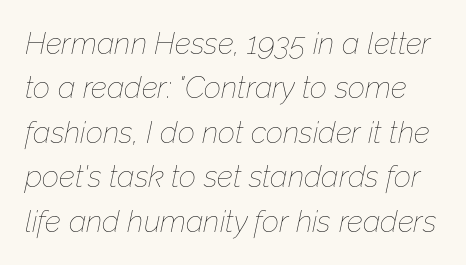
The image shows 30 px thin type, italic (leaning right); set normal line spacing (1.48x), normal letter spacing, not underlined; low stroke contrast and a medium x-height.
